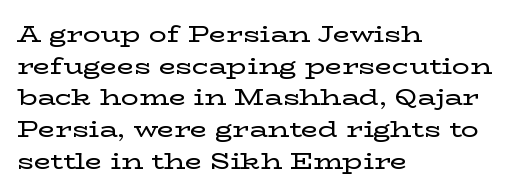
{"italic": "no", "underline": "no", "align": "left", "line_spacing": "normal", "line_spacing_ratio": 1.44, "letter_spacing": "normal", "letter_spacing_em": 0.0, "glyph_px": 22}
